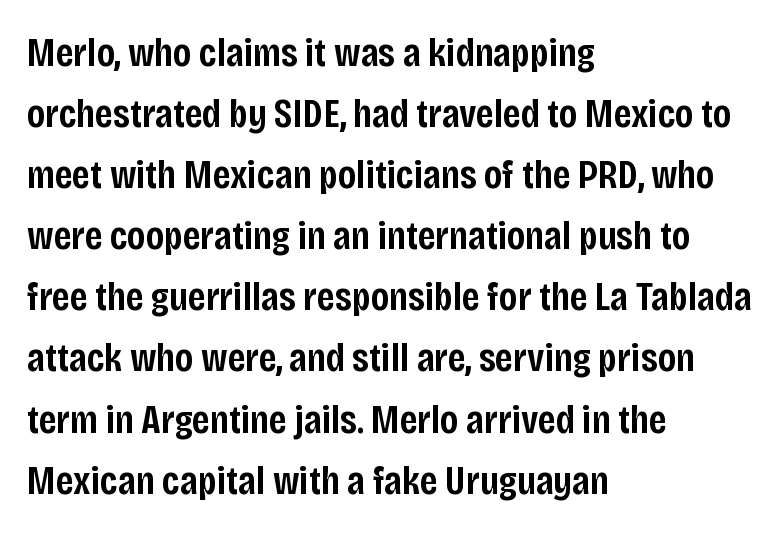
The image shows 41 px semibold, condensed sans-serif type, upright; set left-aligned, normal line spacing (1.49x), normal letter spacing, not underlined; low stroke contrast and a large x-height.
